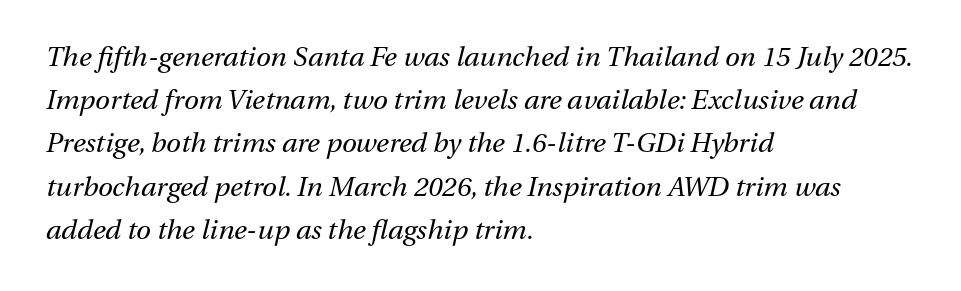
The image shows 27 px text type, italic (leaning right); set left-aligned, normal line spacing (1.6x), normal letter spacing, not underlined.
